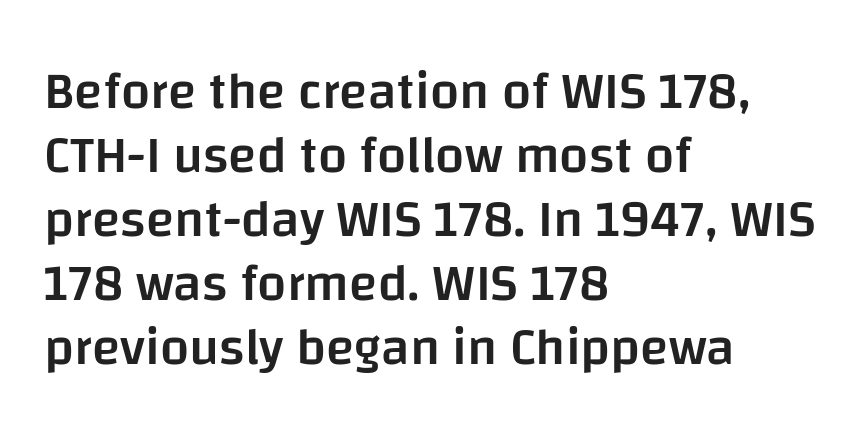
The image shows 52 px semibold sans-serif type, upright; set left-aligned, line spacing 1.23x, normal letter spacing, not underlined; low stroke contrast and a large x-height.
